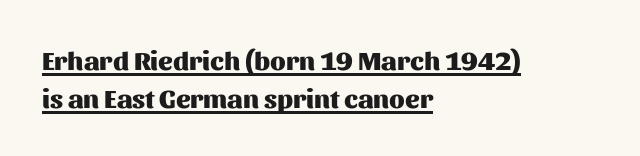
{"italic": "no", "bold": "yes", "underline": "yes", "align": "left", "line_spacing": "normal", "line_spacing_ratio": 1.41, "letter_spacing": "normal", "letter_spacing_em": 0.0, "glyph_px": 27}
